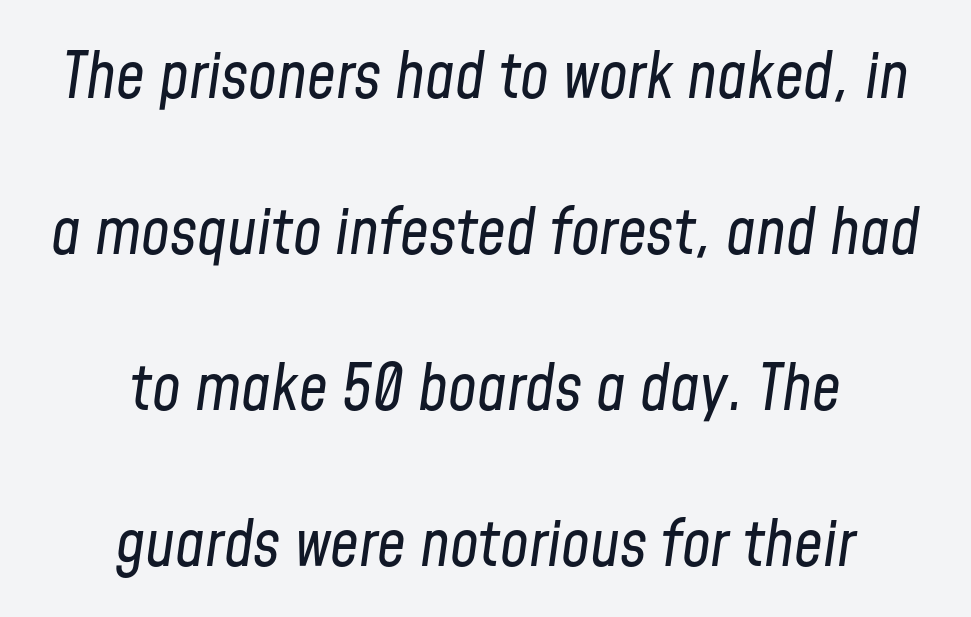
The image shows 64 px regular-weight, condensed type, italic (leaning right); set centered, loose line spacing (2.44x), normal letter spacing, not underlined; low stroke contrast and a medium x-height.
